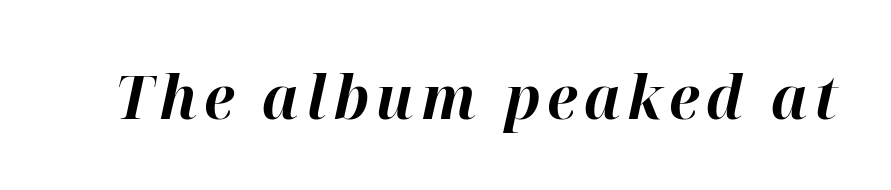
Q: Is the text bold? A: Yes.
Q: Is the text italic (slanted)? A: Yes, it leans right by about 12 degrees.
Q: Is the text underlined? A: No.
Q: Width (condensed, normal, or wide)? A: Normal.
Q: Stroke contrast? A: High.
Q: x-height? A: Medium.
Q: Monospaced? A: No.
